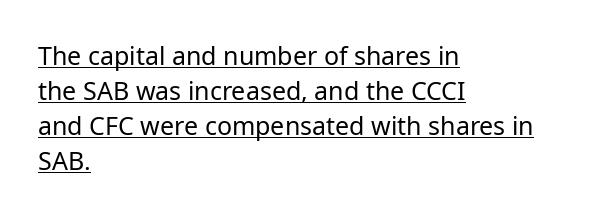
{"italic": "no", "bold": "no", "underline": "yes", "align": "left", "line_spacing": "normal", "line_spacing_ratio": 1.4, "letter_spacing": "normal", "letter_spacing_em": 0.0, "glyph_px": 25}
